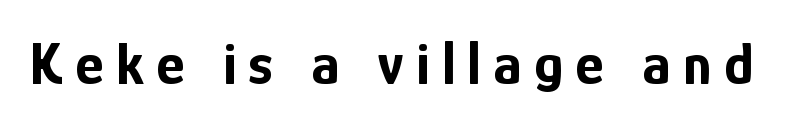
Q: Is the text bold? A: Yes.
Q: Is the text italic (slanted)? A: No, it is upright.
Q: Is the typeface a serif or a sans-serif typeface? A: Sans-serif.
Q: Is the text underlined? A: No.
Q: Is the spacing between letters normal or unusually wide? A: Unusually wide.
Q: Width (condensed, normal, or wide)? A: Condensed.
Q: Stroke contrast? A: Low.
Q: x-height? A: Medium.
Q: Monospaced? A: No.
